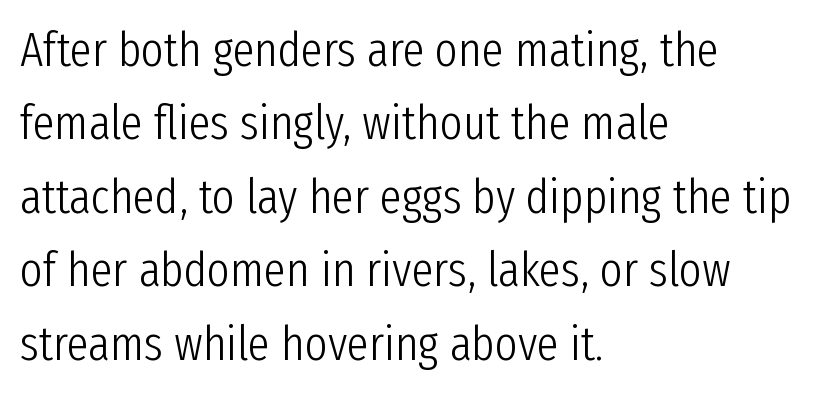
Q: Is the text bold? A: No.
Q: Is the text italic (slanted)? A: No, it is upright.
Q: Is the typeface a serif or a sans-serif typeface? A: Sans-serif.
Q: Is the text underlined? A: No.
Q: How is the paragraph aligned? A: Left-aligned.
Q: Is the spacing between letters normal or unusually wide? A: Normal.
Q: Is the spacing between lines tight, normal or loose? A: Normal.
Q: Width (condensed, normal, or wide)? A: Condensed.
Q: Stroke contrast? A: Low.
Q: x-height? A: Medium.
Q: Monospaced? A: No.
